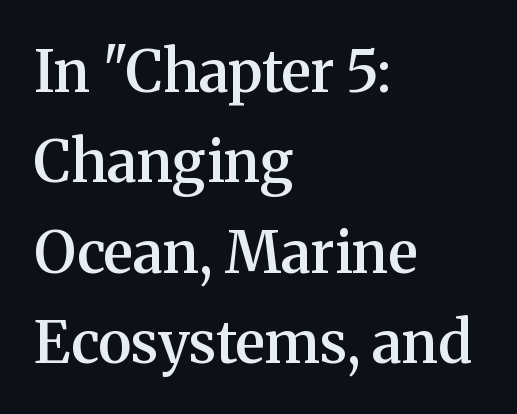
The image shows 58 px semibold serif type, upright; set left-aligned, normal line spacing (1.56x), normal letter spacing, not underlined; medium stroke contrast and a medium x-height.
